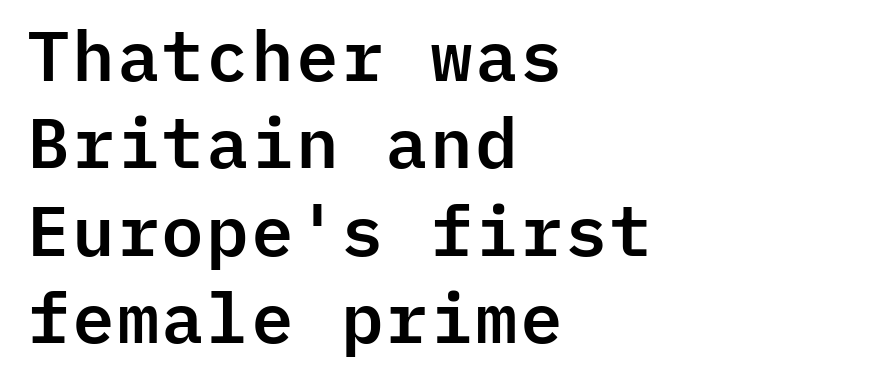
{"serif": "no", "italic": "no", "width": "normal", "stroke_contrast": "low", "x_height": "medium", "monospaced": "yes", "underline": "no", "align": "left", "line_spacing": "normal", "line_spacing_ratio": 1.25, "letter_spacing": "normal", "letter_spacing_em": 0.0, "glyph_px": 70}
